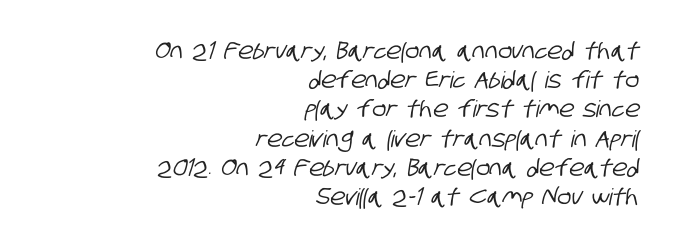
Each line ends at the same right margin while the left side varies. The strip under each line holds only bare page. Baseline-to-baseline distance is the conventional proportion of letter height. Nothing unusual about the tracking: characters are spaced as the font intends.
